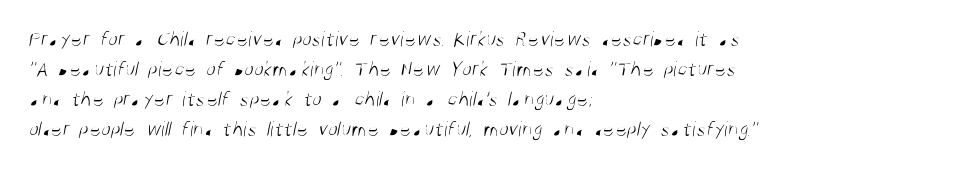
{"bold": "no", "underline": "no", "align": "left", "line_spacing": "normal", "line_spacing_ratio": 1.37, "letter_spacing": "normal", "letter_spacing_em": 0.0, "glyph_px": 22}
